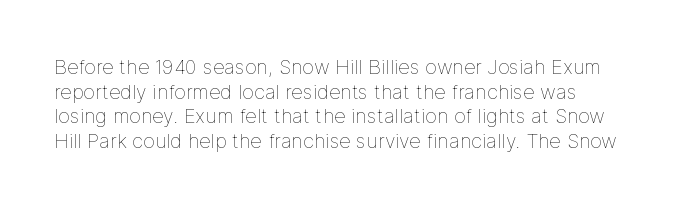
{"italic": "no", "bold": "no", "underline": "no", "line_spacing_ratio": 1.23, "letter_spacing": "normal", "letter_spacing_em": 0.0, "glyph_px": 20}
